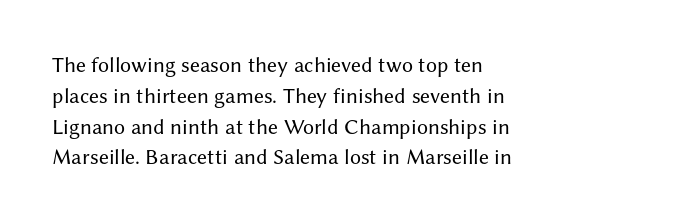
Summary of vertical rhythm: regular, with standard interline spacing. Short note: letters normally spaced. The font's upright variant was chosen for this text. Casual observation: everything's shoved over to the left.
